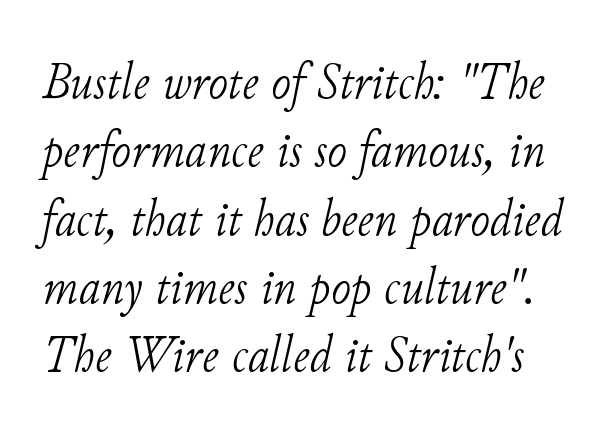
Counters stay open thanks to moderate or lighter strokes. Characters are canted at an angle relative to the baseline's perpendicular. How would I describe the line gaps? Plain and ordinary. Examine the stroke ends and you'll spot serifs.
